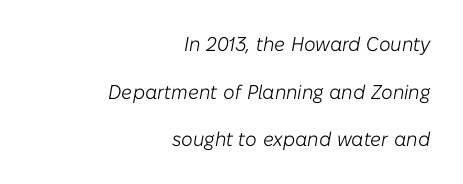
The image shows 20 px text type, italic (leaning right); set right-aligned, loose line spacing (2.38x), normal letter spacing, not underlined.
